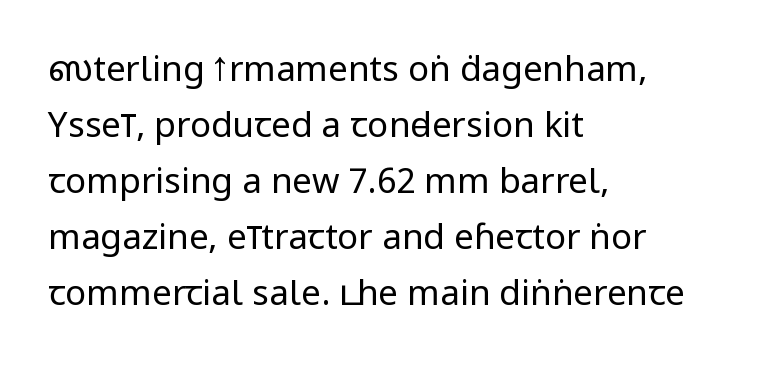
Q: Is the text bold? A: No.
Q: Is the text italic (slanted)? A: No, it is upright.
Q: Is the typeface a serif or a sans-serif typeface? A: Sans-serif.
Q: Is the text underlined? A: No.
Q: How is the paragraph aligned? A: Left-aligned.
Q: Is the spacing between letters normal or unusually wide? A: Normal.
Q: Is the spacing between lines tight, normal or loose? A: Normal.
Q: Width (condensed, normal, or wide)? A: Condensed.
Q: Stroke contrast? A: Low.
Q: x-height? A: Large.
Q: Monospaced? A: No.
